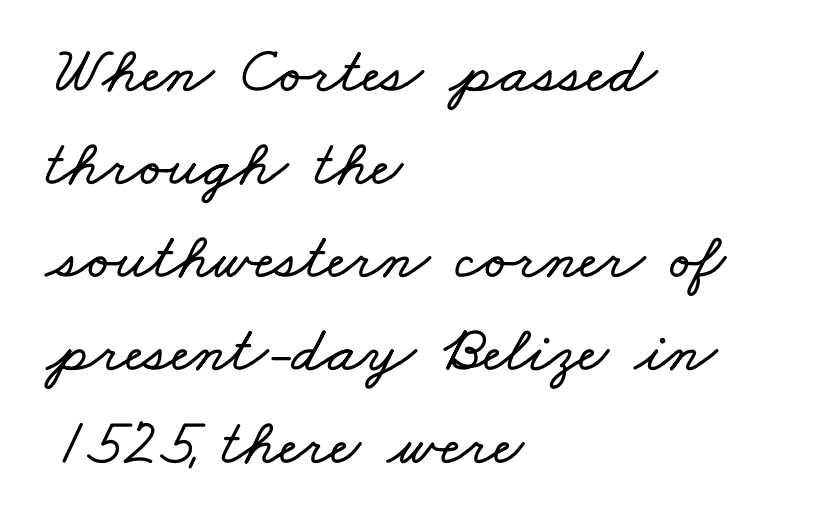
{"width": "wide", "stroke_contrast": "low", "x_height": "small", "monospaced": "no", "underline": "no", "align": "left", "line_spacing": "normal", "line_spacing_ratio": 1.41, "letter_spacing": "normal", "letter_spacing_em": 0.0, "glyph_px": 66}
